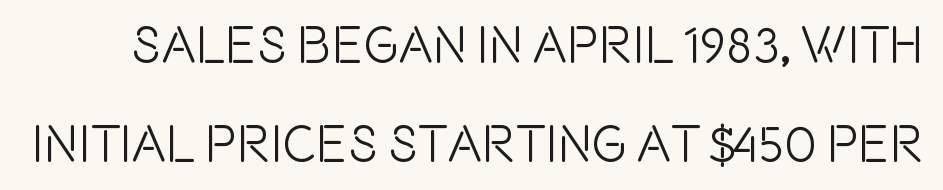
The image shows 52 px condensed sans-serif type, upright; set loose line spacing (1.9x), normal letter spacing, not underlined; a large x-height.
